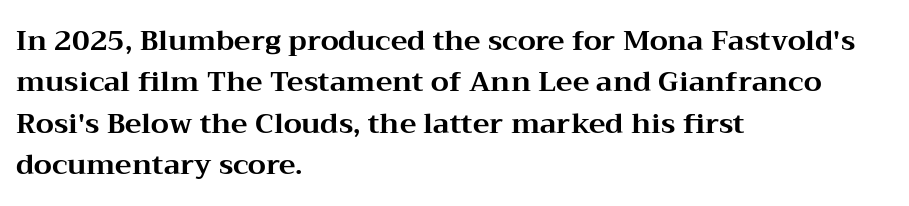
A full-strength bold gives these letters their thick strokes. Only glyphs here, with clear space below each row. The passage shown is typed in a proportional face where columns would drift. The vertical gap from one line to the next is medium.
